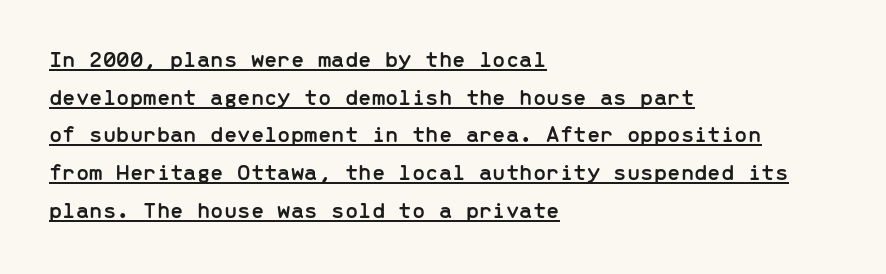
This sample uses an upright cut, with every glyph sitting square on the baseline. Tracking here is standard; glyphs follow each other at the usual distance. The rendering uses a moderate line-height, typical for paragraphs. Horizontal alignment here is leftward, the default for most running prose. Emphasis is given by a line drawn under the lettering.
